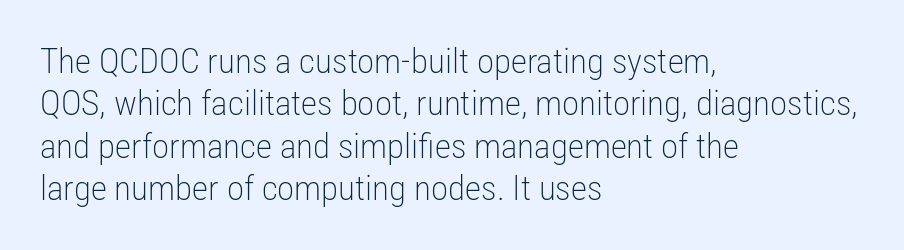
Q: Is the text bold? A: No.
Q: Is the text italic (slanted)? A: No, it is upright.
Q: Is the typeface a serif or a sans-serif typeface? A: Sans-serif.
Q: Is the text underlined? A: No.
Q: How is the paragraph aligned? A: Left-aligned.
Q: Is the spacing between letters normal or unusually wide? A: Normal.
Q: Width (condensed, normal, or wide)? A: Condensed.
Q: Stroke contrast? A: Low.
Q: x-height? A: Medium.
Q: Monospaced? A: No.
